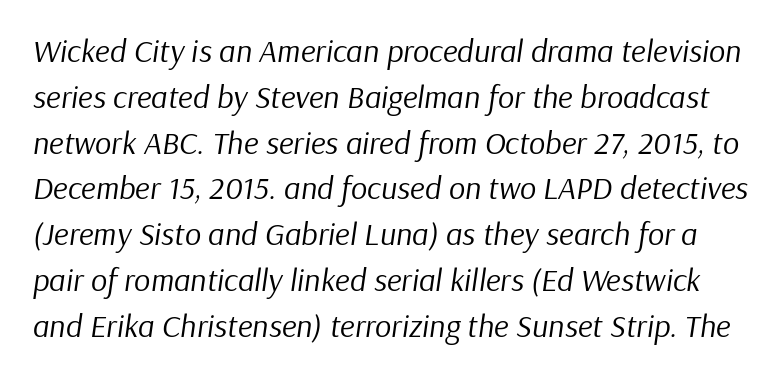
No heavy texture on the line: the type isn't bold. Here the designer chose a conventional face with non-uniform glyph widths. There's an unmistakable incline to the writing here. Reading down the column, the eye jumps a familiar distance to each next line. The area under the type is left untouched. Words appear dense and cohesive because spacing is normal.
